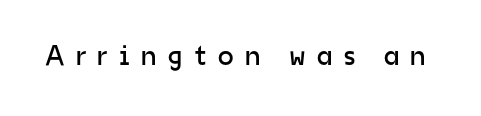
{"serif": "no", "italic": "no", "bold": "no", "weight": "regular", "width": "normal", "stroke_contrast": "low", "x_height": "medium", "monospaced": "no", "underline": "no", "letter_spacing": "wide", "letter_spacing_em": 0.41, "glyph_px": 28}
